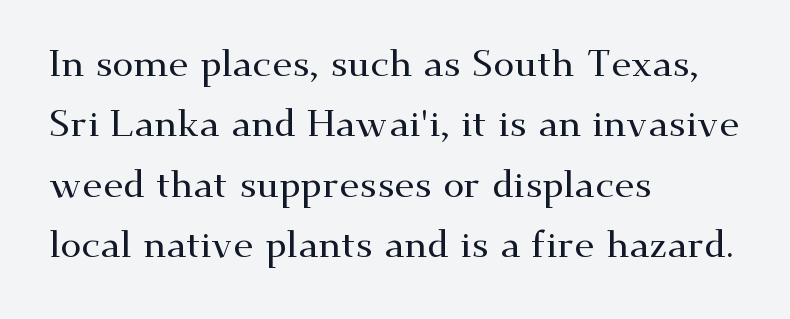
{"serif": "yes", "italic": "no", "width": "wide", "stroke_contrast": "medium", "x_height": "small", "monospaced": "no", "underline": "no", "align": "left", "line_spacing": "normal", "line_spacing_ratio": 1.59, "letter_spacing": "normal", "letter_spacing_em": 0.0, "glyph_px": 38}
